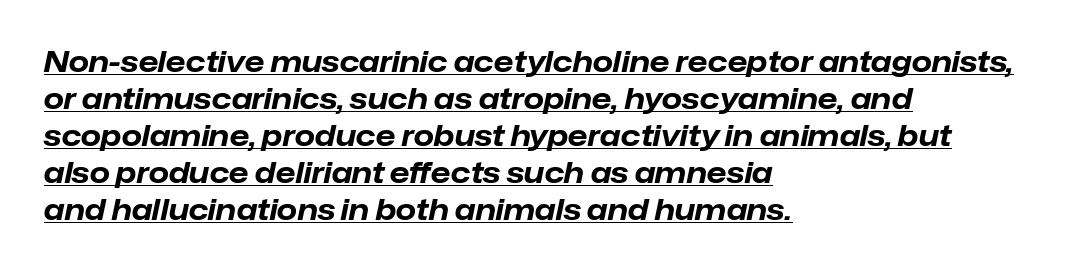
Q: Is the text bold? A: Yes.
Q: Is the text italic (slanted)? A: Yes, it leans right by about 12 degrees.
Q: Is the text underlined? A: Yes.
Q: How is the paragraph aligned? A: Left-aligned.
Q: Is the spacing between letters normal or unusually wide? A: Normal.
Q: Is the spacing between lines tight, normal or loose? A: Normal.
Q: Width (condensed, normal, or wide)? A: Normal.
Q: Stroke contrast? A: Low.
Q: x-height? A: Medium.
Q: Monospaced? A: No.
